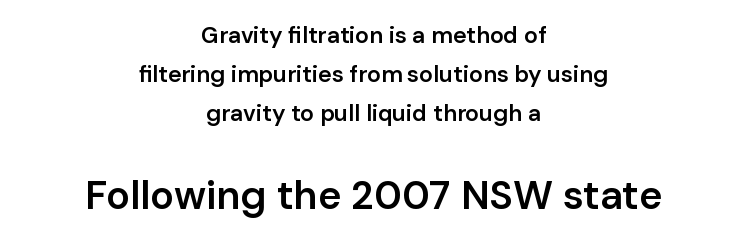
Style check: upright. Size contrast runs from small at the top to large at the bottom. The vertical gap from one line to the next is medium. Line starts and ends both wander, symmetrically. The face used here is proportionally spaced, like ordinary book or web type. Any mark beneath the type? The region is blank.
